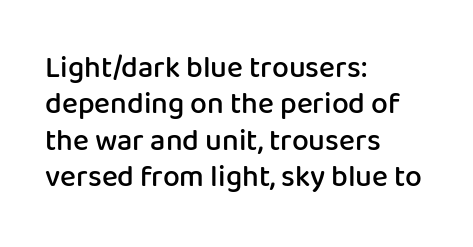
{"serif": "no", "italic": "no", "bold": "semi", "weight": "semibold", "width": "normal", "stroke_contrast": "low", "x_height": "medium", "monospaced": "no", "underline": "no", "align": "left", "line_spacing_ratio": 1.21, "letter_spacing": "normal", "letter_spacing_em": 0.0, "glyph_px": 30}
